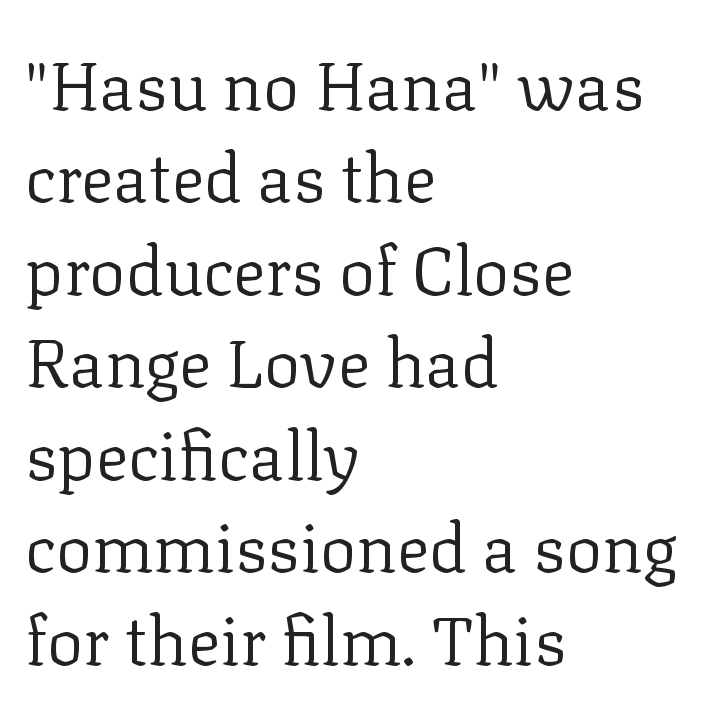
{"serif": "yes", "italic": "no", "bold": "no", "weight": "regular", "width": "normal", "stroke_contrast": "low", "x_height": "medium", "monospaced": "no", "underline": "no", "align": "left", "line_spacing": "normal", "line_spacing_ratio": 1.36, "letter_spacing": "normal", "letter_spacing_em": 0.0, "glyph_px": 68}
